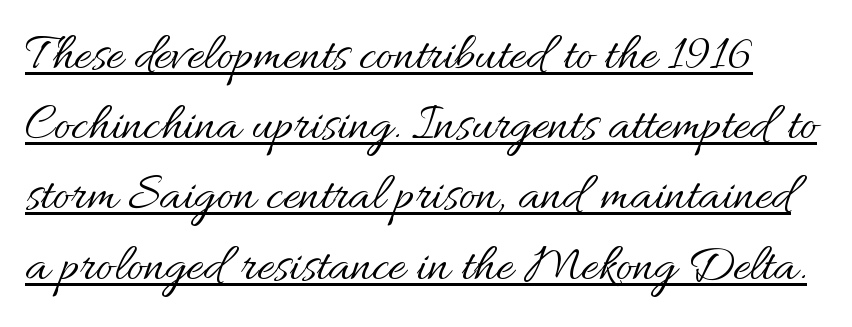
{"bold": "no", "weight": "regular", "width": "normal", "stroke_contrast": "medium", "x_height": "small", "monospaced": "no", "underline": "yes", "line_spacing": "normal", "line_spacing_ratio": 1.35, "letter_spacing": "normal", "letter_spacing_em": 0.0, "glyph_px": 52}
